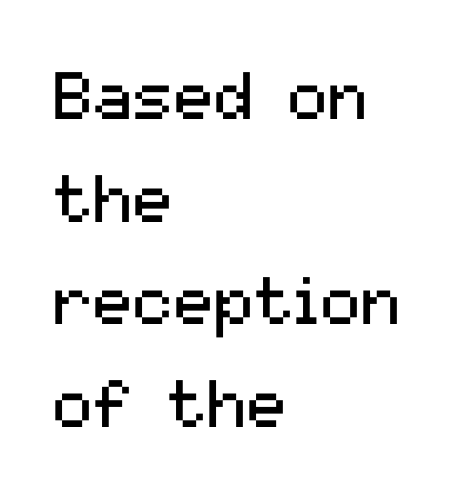
The image shows 67 px regular-weight sans-serif type, upright; set left-aligned, normal line spacing (1.53x), normal letter spacing, not underlined; medium stroke contrast and a medium x-height.
